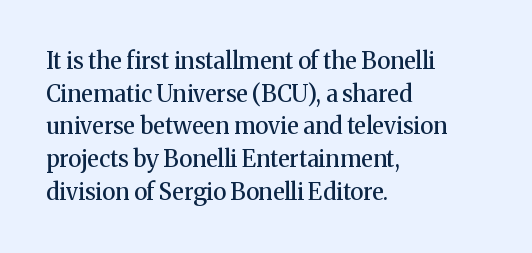
Q: Is the text bold? A: Semi-bold.
Q: Is the text italic (slanted)? A: No, it is upright.
Q: Is the text underlined? A: No.
Q: How is the paragraph aligned? A: Left-aligned.
Q: Is the spacing between letters normal or unusually wide? A: Normal.
Q: Is the spacing between lines tight, normal or loose? A: Normal.
